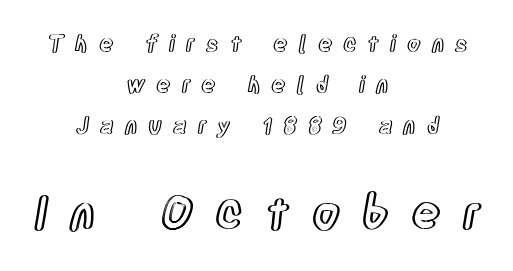
The image shows 45 px condensed type; set centered, line spacing 1.87x, unusually wide letter spacing (+0.5 em), not underlined; the second (bottom) block is 2.05x larger; a large x-height.
